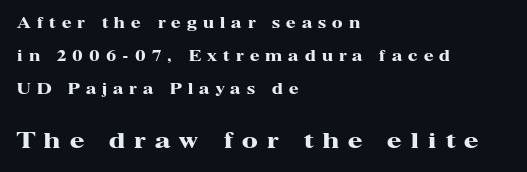
The compositor pushed each line to the left boundary. Set as a true bold cut, around the 700 mark. Descenders are the only things crossing below the line. Larger block? The one below; the one above is distinctly smaller. Between one letter and the next there's a generous, obvious gap. Ordinary non-slanted type is in use.
